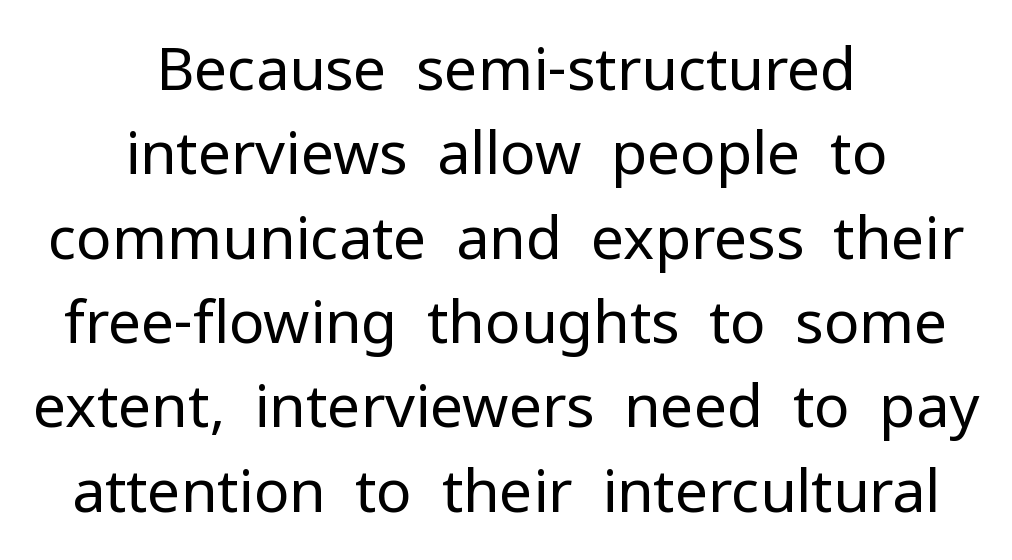
{"serif": "no", "italic": "no", "bold": "no", "weight": "regular", "width": "normal", "stroke_contrast": "low", "x_height": "medium", "monospaced": "no", "underline": "no", "align": "center", "line_spacing": "normal", "line_spacing_ratio": 1.43, "letter_spacing": "normal", "letter_spacing_em": 0.0, "glyph_px": 59}
